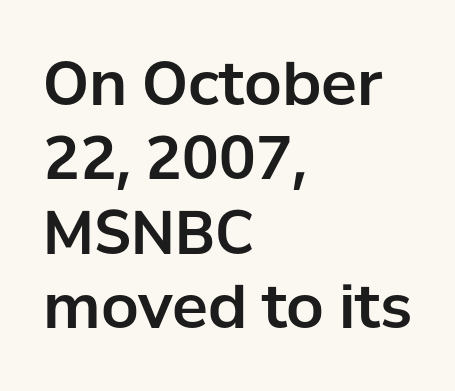
Q: Is the text italic (slanted)? A: No, it is upright.
Q: Is the typeface a serif or a sans-serif typeface? A: Sans-serif.
Q: Is the text underlined? A: No.
Q: How is the paragraph aligned? A: Left-aligned.
Q: Is the spacing between letters normal or unusually wide? A: Normal.
Q: Width (condensed, normal, or wide)? A: Normal.
Q: Stroke contrast? A: Low.
Q: x-height? A: Medium.
Q: Monospaced? A: No.
